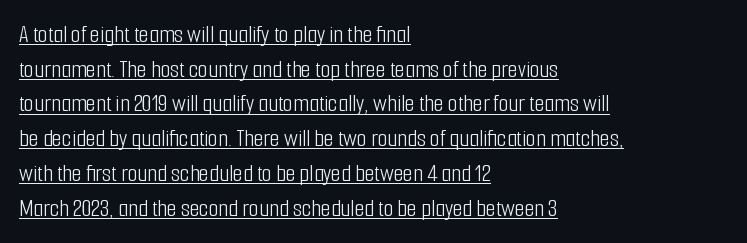
Regular leading. The strokes are not fattened; the text isn't bold. Emphasis is given by a line drawn under the lettering. Tracking here is standard; glyphs follow each other at the usual distance. Characters remain perfectly vertical along every line.
